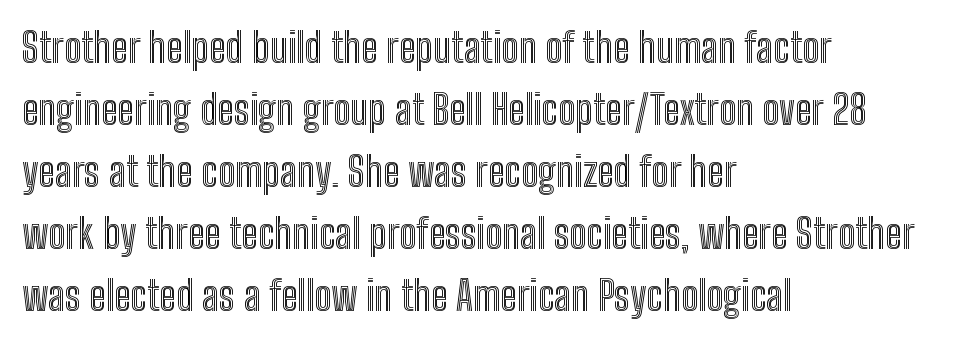
Q: Is the text italic (slanted)? A: No, it is upright.
Q: Is the text underlined? A: No.
Q: How is the paragraph aligned? A: Left-aligned.
Q: Is the spacing between letters normal or unusually wide? A: Normal.
Q: Is the spacing between lines tight, normal or loose? A: Normal.
Q: Width (condensed, normal, or wide)? A: Condensed.
Q: x-height? A: Medium.
Q: Monospaced? A: No.
